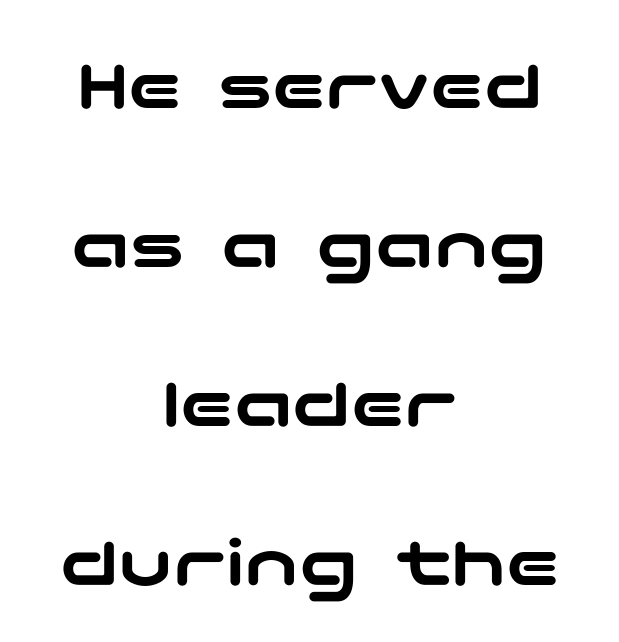
{"serif": "no", "italic": "no", "width": "wide", "stroke_contrast": "low", "x_height": "medium", "underline": "no", "align": "center", "line_spacing": "loose", "line_spacing_ratio": 2.18, "letter_spacing": "normal", "letter_spacing_em": 0.0, "glyph_px": 73}
